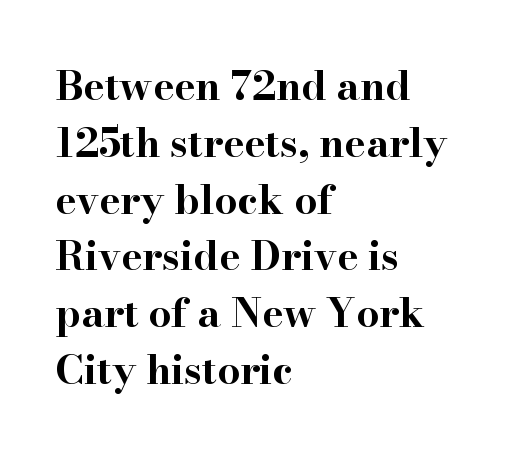
Font category for this specimen: serif. Caption: multi-line text, flush left, ragged right. Designer's note — italics off, roman on. I'd describe the lettering as bold — thick and assertive.
